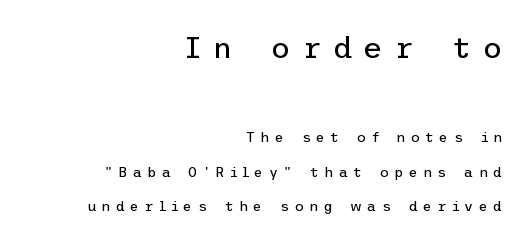
{"serif": "no", "italic": "no", "bold": "no", "weight": "regular", "width": "normal", "stroke_contrast": "low", "x_height": "medium", "underline": "no", "align": "right", "line_spacing": "loose", "line_spacing_ratio": 2.49, "letter_spacing": "wide", "letter_spacing_em": 0.38, "larger_block": "first", "size_ratio": 2.14, "glyph_px": 30}
